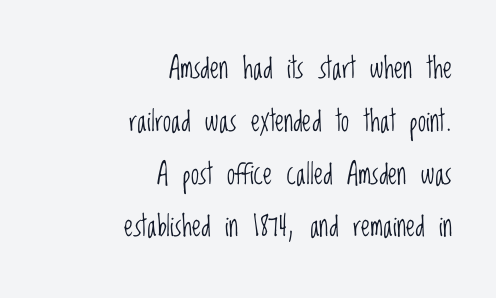
The tracking reads as untouched default to a designer's eye. Ascenders rise straight up at ninety degrees. Weight: in the light-to-regular range. Note the varied advance widths — an 'i' is clearly narrower than an 'm'. A flush-right, rag-left setting is used for this passage. Examine the stroke ends and you'll find no serifs.
